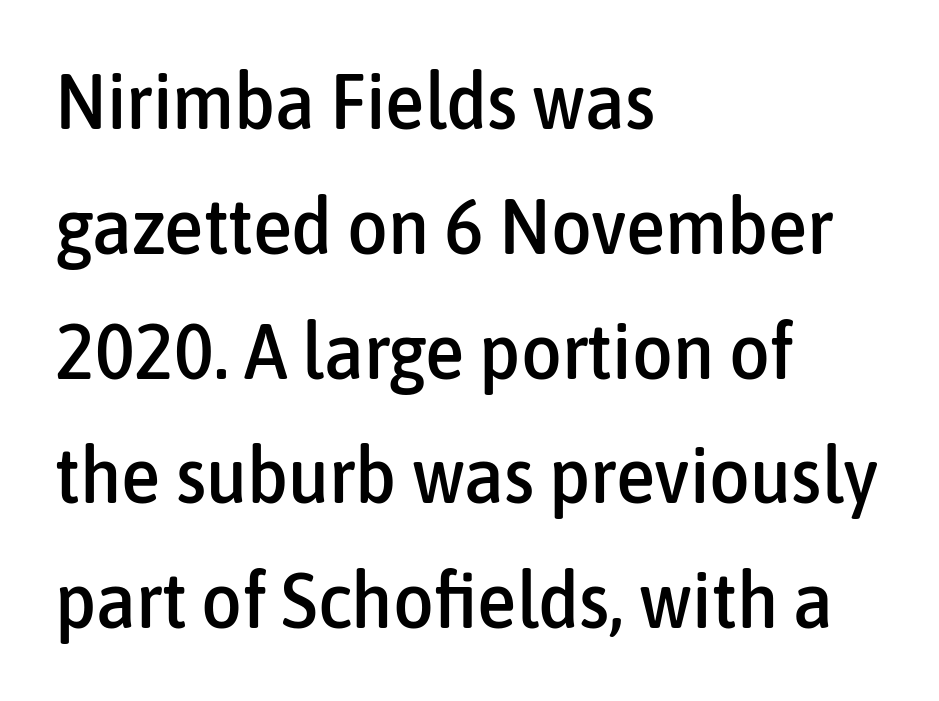
{"serif": "no", "italic": "no", "width": "condensed", "stroke_contrast": "low", "x_height": "medium", "monospaced": "no", "underline": "no", "align": "left", "line_spacing": "normal", "line_spacing_ratio": 1.58, "letter_spacing": "normal", "letter_spacing_em": 0.0, "glyph_px": 79}
